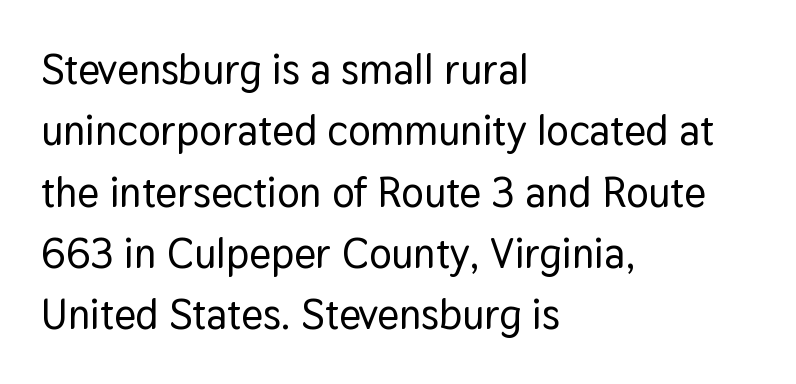
The specimen reads as upright at a glance. Classification — sans serif. Nothing unusual about the tracking: characters are spaced as the font intends. Each letter keeps its own natural width here, so spacing adapts to shape. Descender tails drop into unmarked territory.
